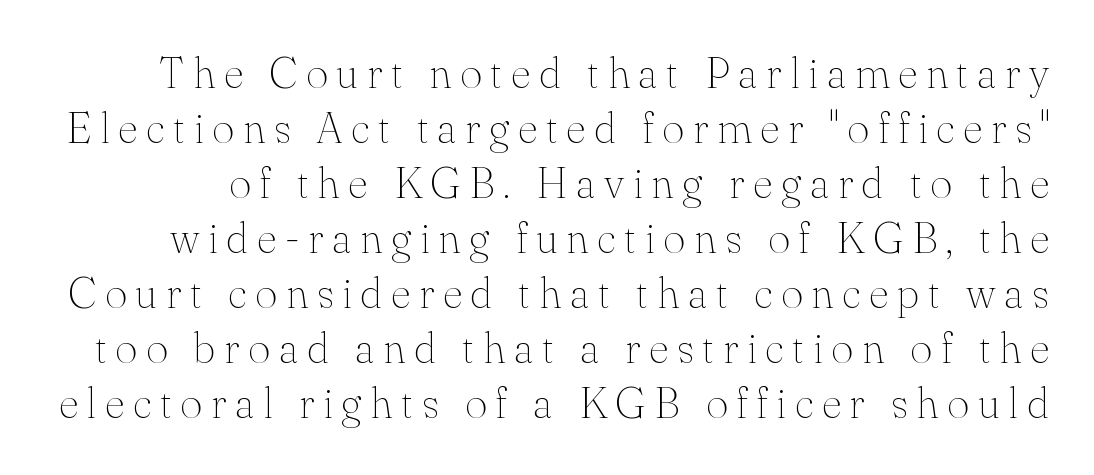
{"serif": "yes", "italic": "no", "bold": "no", "weight": "thin", "width": "normal", "stroke_contrast": "medium", "x_height": "small", "monospaced": "no", "underline": "no", "line_spacing": "normal", "line_spacing_ratio": 1.28, "letter_spacing": "wide", "letter_spacing_em": 0.2, "glyph_px": 43}
